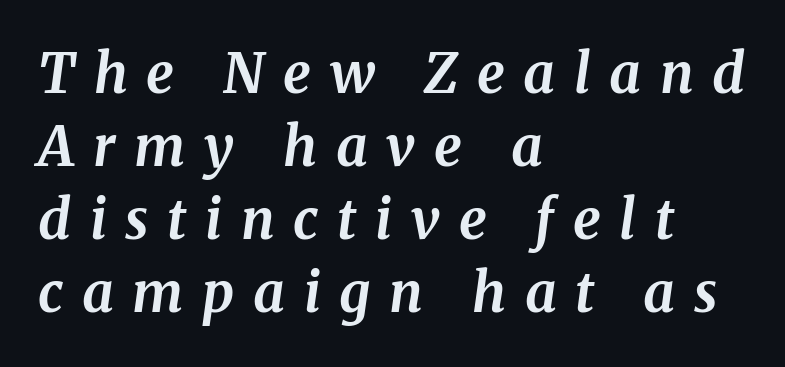
Q: Is the text bold? A: Yes.
Q: Is the text italic (slanted)? A: Yes, it leans right by about 8 degrees.
Q: Is the typeface a serif or a sans-serif typeface? A: Serif.
Q: Is the text underlined? A: No.
Q: How is the paragraph aligned? A: Left-aligned.
Q: Is the spacing between letters normal or unusually wide? A: Unusually wide.
Q: Is the spacing between lines tight, normal or loose? A: Normal.
Q: Width (condensed, normal, or wide)? A: Normal.
Q: Stroke contrast? A: Medium.
Q: x-height? A: Medium.
Q: Monospaced? A: No.
